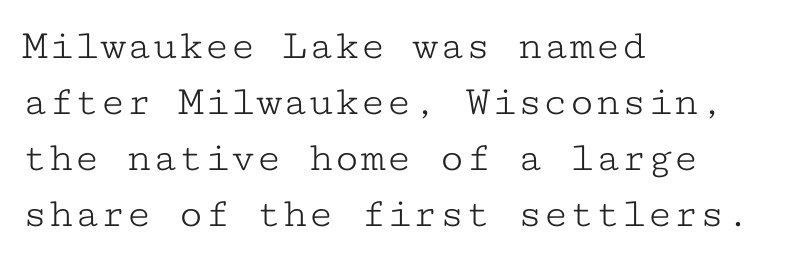
This sample uses plain, unmodified letter spacing. Italic: no, the glyphs are upright roman. Regarding leading, the lines here are spaced in the standard way. Glance below the letters and you will spot only blank space.
